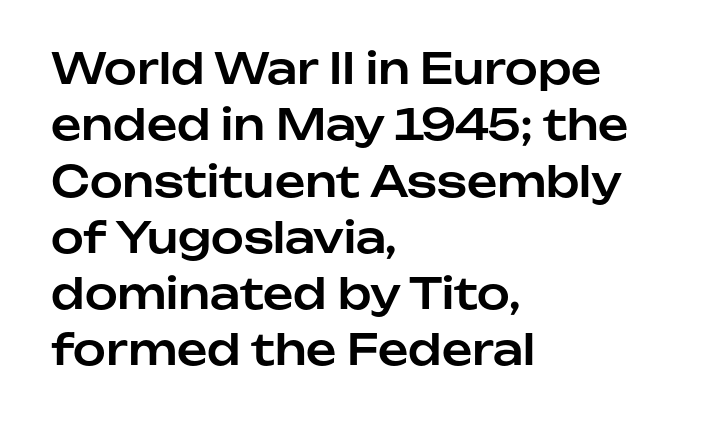
Q: Is the text italic (slanted)? A: No, it is upright.
Q: Is the typeface a serif or a sans-serif typeface? A: Sans-serif.
Q: Is the text underlined? A: No.
Q: How is the paragraph aligned? A: Left-aligned.
Q: Is the spacing between letters normal or unusually wide? A: Normal.
Q: Is the spacing between lines tight, normal or loose? A: Normal.
Q: Width (condensed, normal, or wide)? A: Normal.
Q: Stroke contrast? A: Low.
Q: x-height? A: Medium.
Q: Monospaced? A: No.
